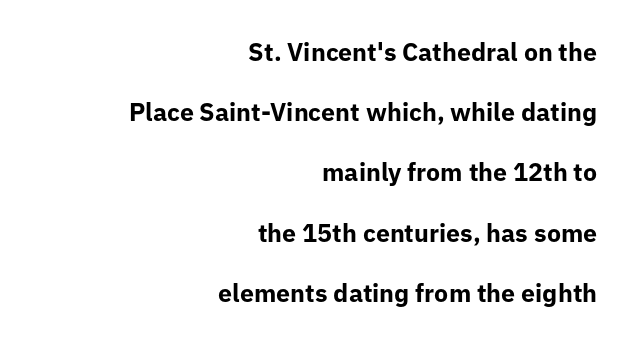
The compositor pushed each line to the right boundary. If you measured baseline to baseline, you'd find a long distance. These lines keep a tight, regular rhythm from letter to letter. The sample has been set heavy, in full bold.
